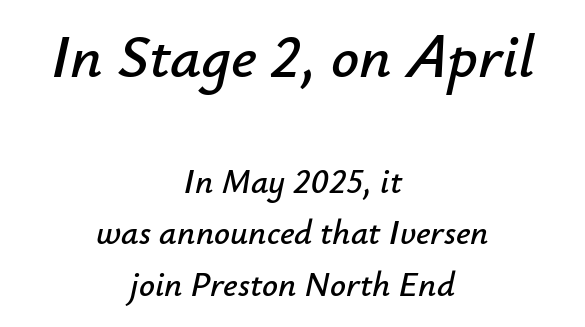
Each row of text sits above clean, open space. Spacing verdict: proportional, widths tailored to each character. Is the letter spacing exaggerated? No — it looks like the ordinary default. Large over small — that's the arrangement of the two blocks here. Casual observation: everything's sitting right in the middle.
